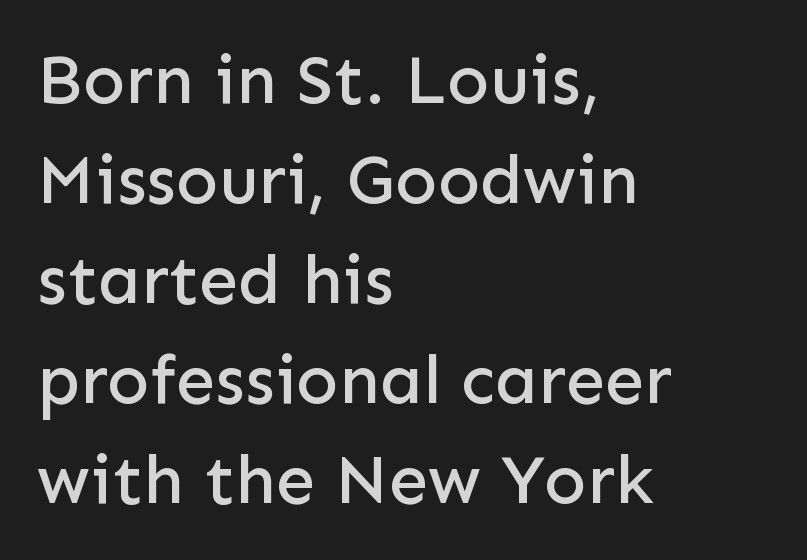
The image shows 70 px sans-serif type, upright; set left-aligned, normal line spacing (1.43x), normal letter spacing, not underlined; low stroke contrast and a medium x-height.
